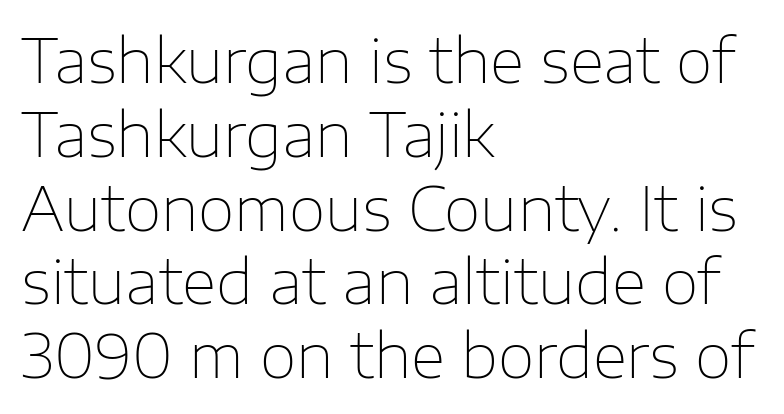
Note: no serifs on the glyphs. A typesetter would call this proportional, since set widths differ per character. In terms of posture, this sample is upright. Rule under the text: the space is simply empty.
